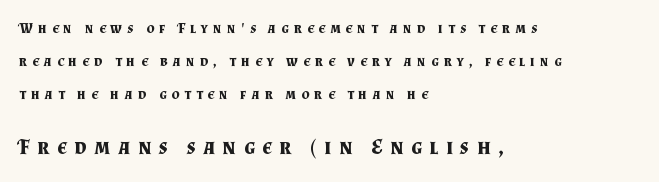
{"italic": "no", "bold": "yes", "underline": "no", "align": "left", "line_spacing": "loose", "line_spacing_ratio": 2.35, "letter_spacing": "wide", "letter_spacing_em": 0.36, "larger_block": "second", "size_ratio": 1.5, "glyph_px": 21}
